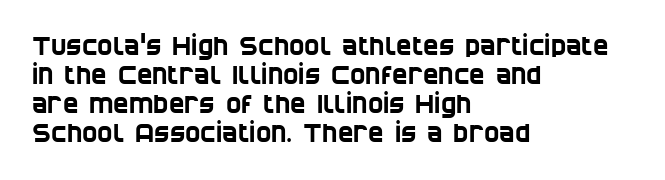
The image shows 26 px text type; set left-aligned, tight line spacing (1.11x), normal letter spacing, not underlined.
